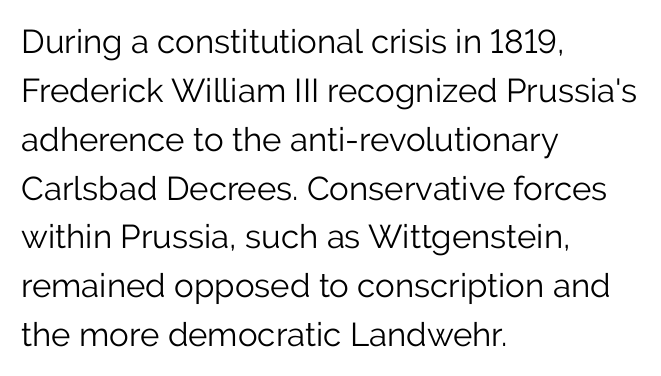
{"serif": "no", "italic": "no", "bold": "no", "weight": "light", "width": "normal", "stroke_contrast": "low", "x_height": "medium", "monospaced": "no", "underline": "no", "align": "left", "line_spacing": "normal", "line_spacing_ratio": 1.48, "letter_spacing": "normal", "letter_spacing_em": 0.0, "glyph_px": 33}
